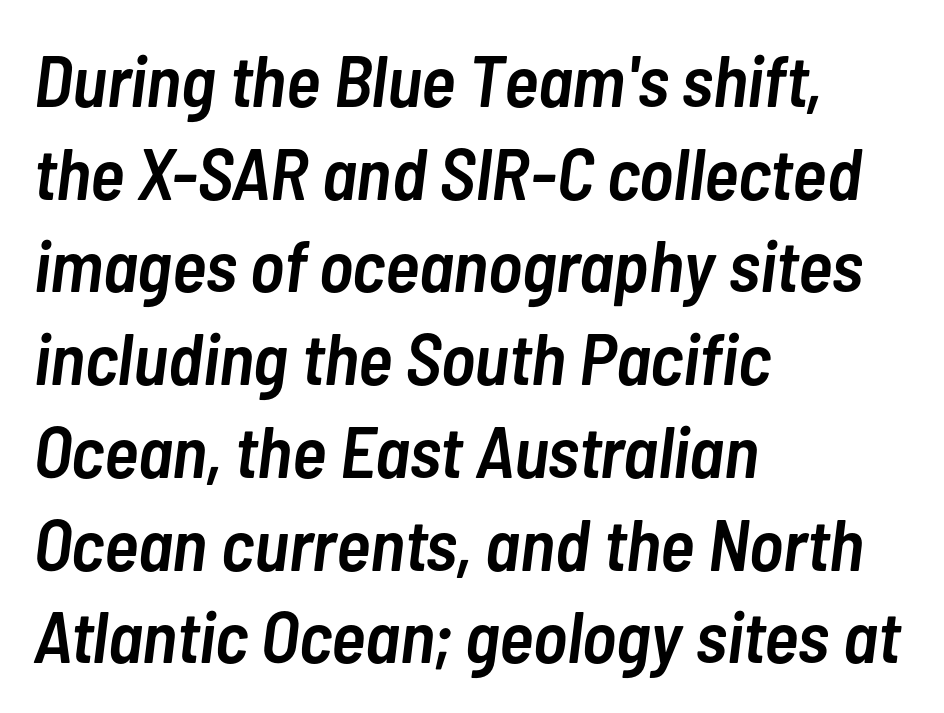
Q: Is the text bold? A: Semi-bold.
Q: Is the text italic (slanted)? A: Yes, it leans right by about 7 degrees.
Q: Is the text underlined? A: No.
Q: How is the paragraph aligned? A: Left-aligned.
Q: Is the spacing between letters normal or unusually wide? A: Normal.
Q: Is the spacing between lines tight, normal or loose? A: Normal.
Q: Width (condensed, normal, or wide)? A: Condensed.
Q: Stroke contrast? A: Low.
Q: x-height? A: Medium.
Q: Monospaced? A: No.
